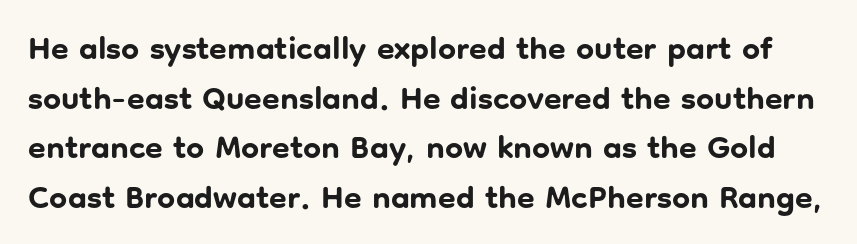
The image shows 32 px bold sans-serif type, upright; set normal line spacing (1.55x), normal letter spacing, not underlined; low stroke contrast and a medium x-height.
